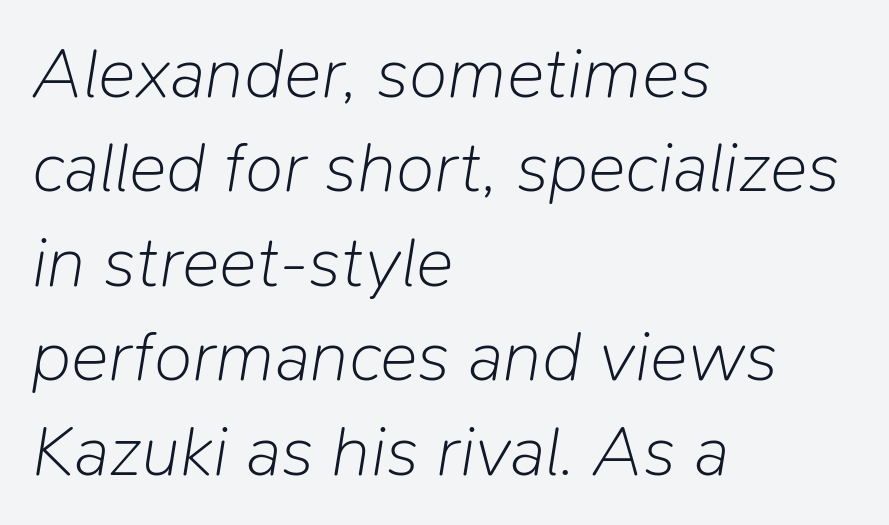
{"italic": "yes", "lean": "right", "slant_degrees": 9, "bold": "no", "weight": "light", "width": "normal", "stroke_contrast": "low", "x_height": "medium", "monospaced": "no", "underline": "no", "align": "left", "line_spacing": "normal", "line_spacing_ratio": 1.33, "letter_spacing": "normal", "letter_spacing_em": 0.0, "glyph_px": 71}
